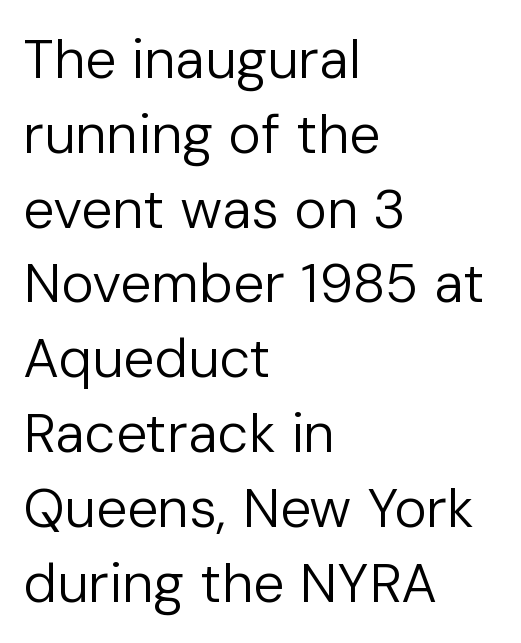
Each letter keeps its own natural width here, so spacing adapts to shape. Descender tails drop into unmarked territory. The paragraph shown leans on its left margin. On a weight scale, this lands at 450 or below.
